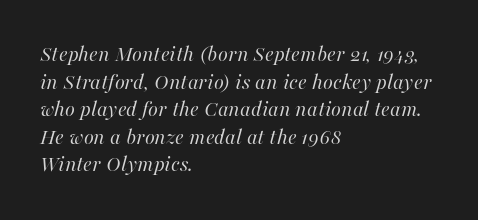
{"italic": "yes", "lean": "right", "slant_degrees": 16, "bold": "no", "underline": "no", "align": "left", "line_spacing_ratio": 1.2, "letter_spacing": "normal", "letter_spacing_em": 0.0, "glyph_px": 23}
